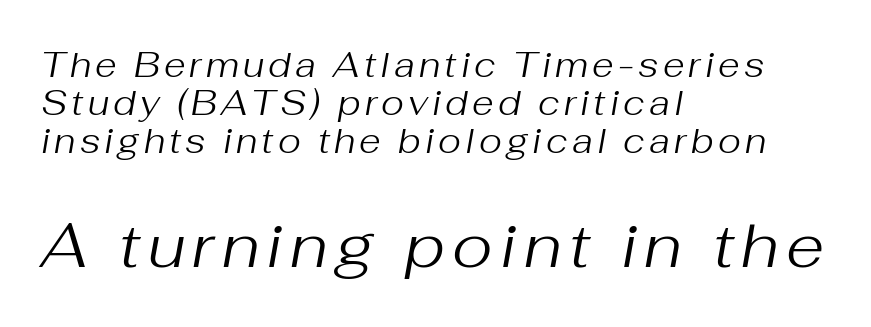
Q: Is the text bold? A: No.
Q: Is the text italic (slanted)? A: Yes, it leans right by about 10 degrees.
Q: Is the text underlined? A: No.
Q: How is the paragraph aligned? A: Left-aligned.
Q: Is the spacing between lines tight, normal or loose? A: Tight.
Q: Which block of text is set in a larger size, the first (top) or the second (bottom)? A: The second (bottom) one.
Q: Width (condensed, normal, or wide)? A: Normal.
Q: Stroke contrast? A: Medium.
Q: x-height? A: Medium.
Q: Monospaced? A: No.
